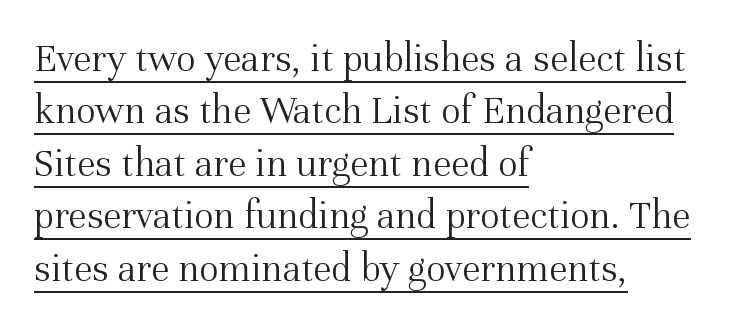
Q: Is the text bold? A: No.
Q: Is the text italic (slanted)? A: No, it is upright.
Q: Is the typeface a serif or a sans-serif typeface? A: Serif.
Q: Is the text underlined? A: Yes.
Q: How is the paragraph aligned? A: Left-aligned.
Q: Is the spacing between letters normal or unusually wide? A: Normal.
Q: Is the spacing between lines tight, normal or loose? A: Normal.
Q: Width (condensed, normal, or wide)? A: Normal.
Q: Stroke contrast? A: Medium.
Q: x-height? A: Medium.
Q: Monospaced? A: No.
